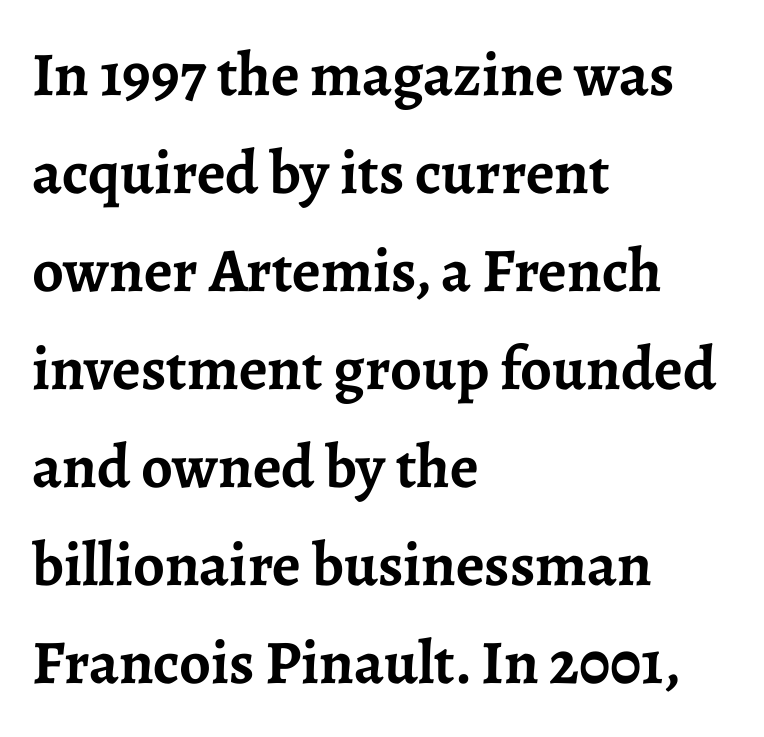
Q: Is the text bold? A: Yes.
Q: Is the text italic (slanted)? A: No, it is upright.
Q: Is the typeface a serif or a sans-serif typeface? A: Serif.
Q: Is the text underlined? A: No.
Q: How is the paragraph aligned? A: Left-aligned.
Q: Is the spacing between letters normal or unusually wide? A: Normal.
Q: Is the spacing between lines tight, normal or loose? A: Normal.
Q: Width (condensed, normal, or wide)? A: Normal.
Q: Stroke contrast? A: Low.
Q: x-height? A: Medium.
Q: Monospaced? A: No.
